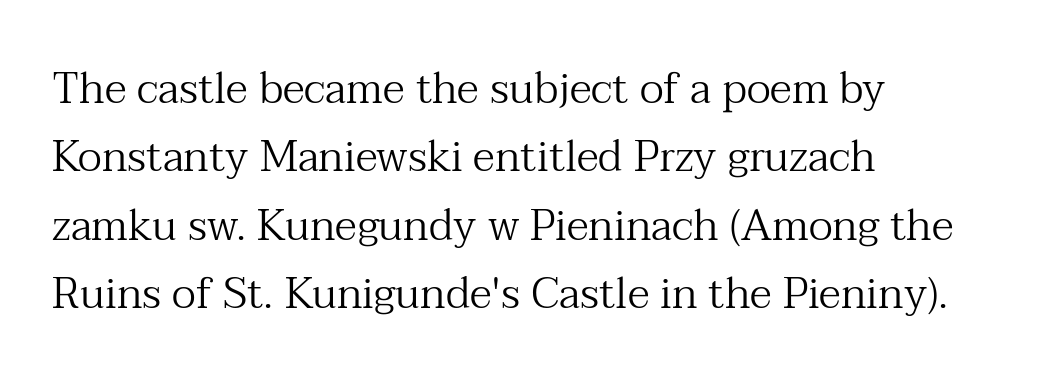
The image shows 43 px regular-weight serif type, upright; set left-aligned, normal line spacing (1.59x), normal letter spacing, not underlined; medium stroke contrast and a medium x-height.
